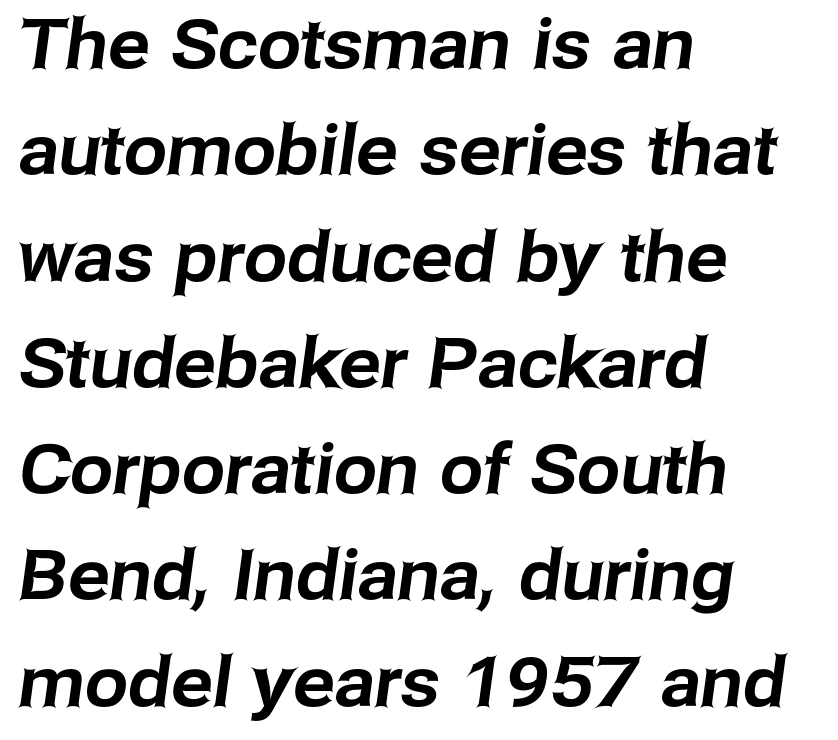
Q: Is the typeface a serif or a sans-serif typeface? A: Sans-serif.
Q: Is the text underlined? A: No.
Q: How is the paragraph aligned? A: Left-aligned.
Q: Is the spacing between letters normal or unusually wide? A: Normal.
Q: Is the spacing between lines tight, normal or loose? A: Normal.
Q: Width (condensed, normal, or wide)? A: Normal.
Q: Stroke contrast? A: Low.
Q: x-height? A: Medium.
Q: Monospaced? A: No.
